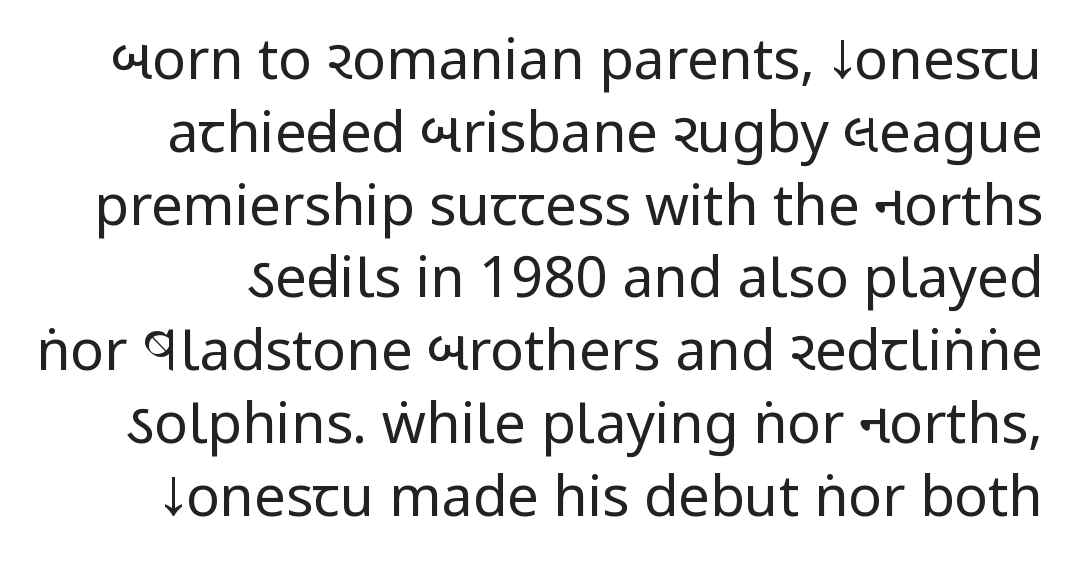
The image shows 56 px regular-weight, condensed sans-serif type, upright; set normal line spacing (1.3x), normal letter spacing, not underlined; low stroke contrast and a large x-height.
